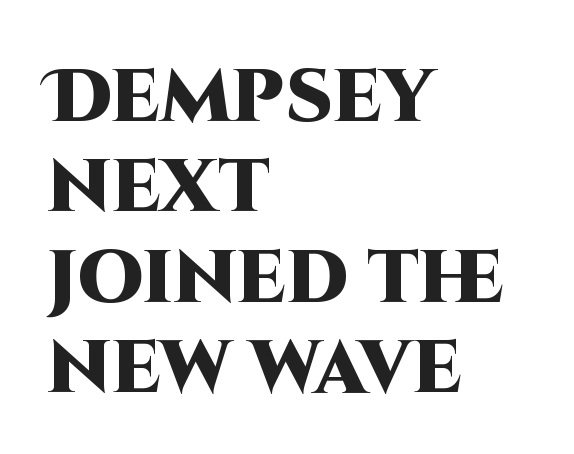
You'd pick this weight for a headline — it's a proper bold. Words appear dense and cohesive because spacing is normal. Just letters on the line, the space beneath them empty. This sample has the flowing, uneven cadence of proportional lettering. The letters stand straight up with perfectly vertical stems. The rendering anchors every line to the left-hand side.
